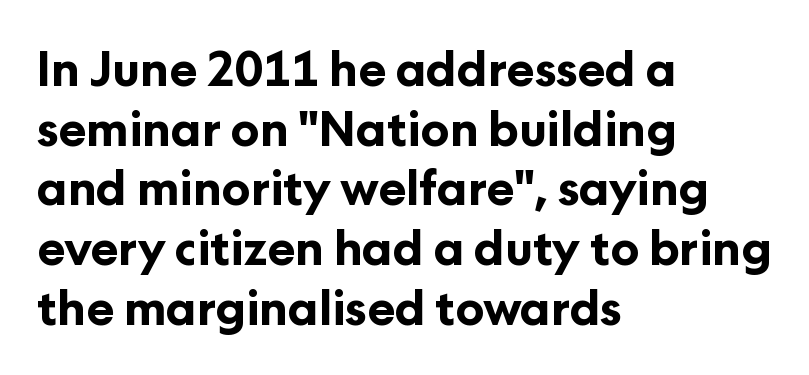
The image shows 47 px bold sans-serif type, upright; set left-aligned, normal line spacing (1.27x), normal letter spacing, not underlined; low stroke contrast and a medium x-height.
